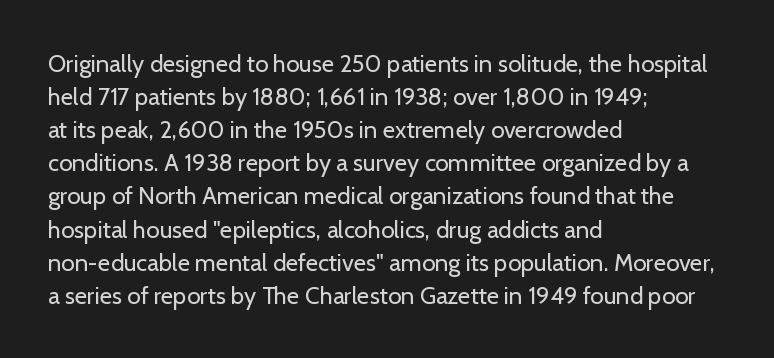
The image shows 24 px text type, upright; set left-aligned, normal line spacing (1.38x), normal letter spacing, not underlined.
